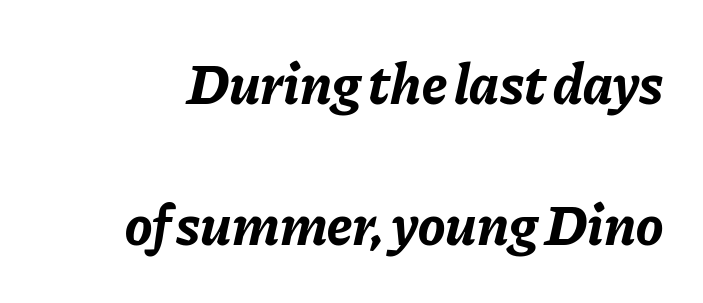
{"italic": "yes", "lean": "right", "slant_degrees": 11, "bold": "yes", "weight": "bold", "width": "normal", "stroke_contrast": "low", "x_height": "medium", "monospaced": "no", "underline": "no", "line_spacing": "loose", "line_spacing_ratio": 2.47, "letter_spacing": "normal", "letter_spacing_em": 0.0, "glyph_px": 57}
